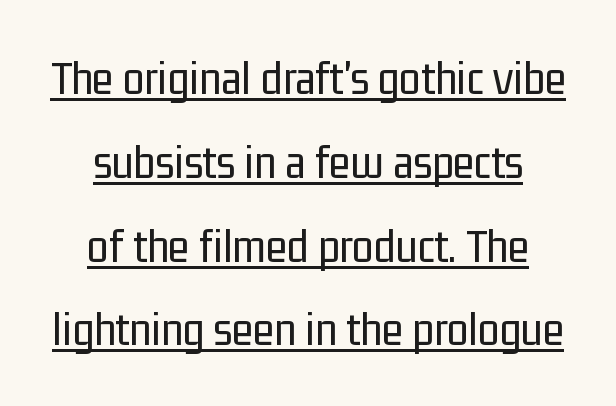
The image shows 49 px regular-weight, condensed sans-serif type, upright; set line spacing 1.71x, normal letter spacing, underlined; low stroke contrast and a medium x-height.
